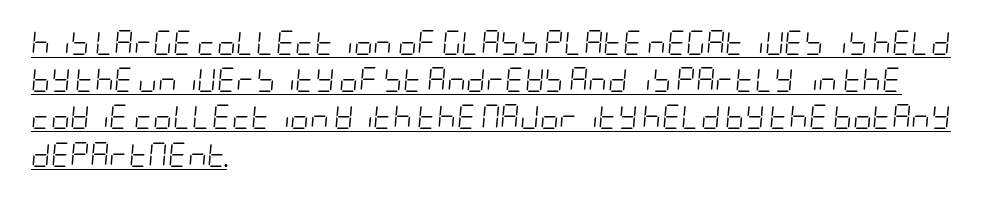
Q: Is the text bold? A: No.
Q: Is the text italic (slanted)? A: Yes, it leans right by about 5 degrees.
Q: Is the text underlined? A: Yes.
Q: How is the paragraph aligned? A: Left-aligned.
Q: Is the spacing between letters normal or unusually wide? A: Normal.
Q: Is the spacing between lines tight, normal or loose? A: Normal.
